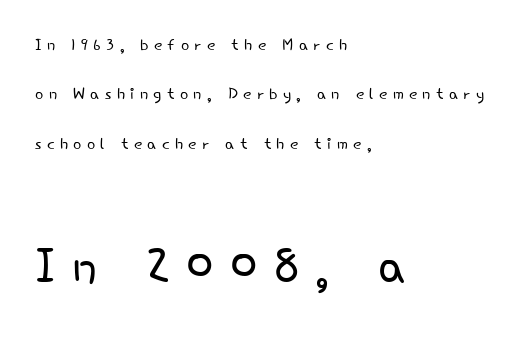
Stroke thickness stays within the range of a standard reading face or lighter. The compositor pushed each line to the left boundary. Ascenders rise straight up at ninety degrees. The tracking reads as deliberately expanded to a designer's eye. Line spacing here is loose. The passage shown begins with its smaller block and ends with its larger one.
